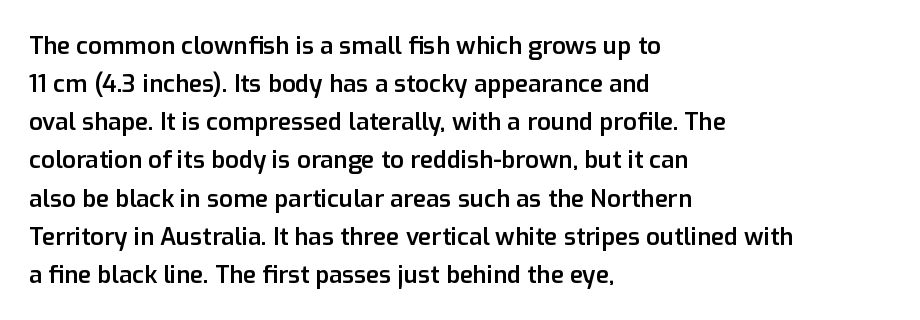
The image shows 24 px text type, upright; set left-aligned, normal line spacing (1.59x), normal letter spacing, not underlined.
